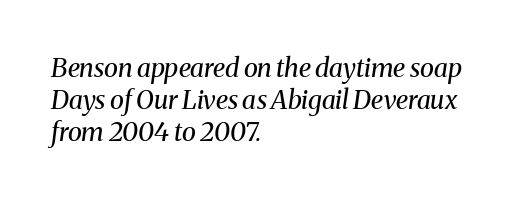
Q: Is the text bold? A: No.
Q: Is the text italic (slanted)? A: Yes, it leans right by about 8 degrees.
Q: Is the text underlined? A: No.
Q: How is the paragraph aligned? A: Left-aligned.
Q: Is the spacing between letters normal or unusually wide? A: Normal.
